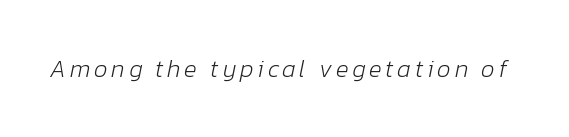
The image shows 24 px text type, italic (leaning right); set not underlined.
